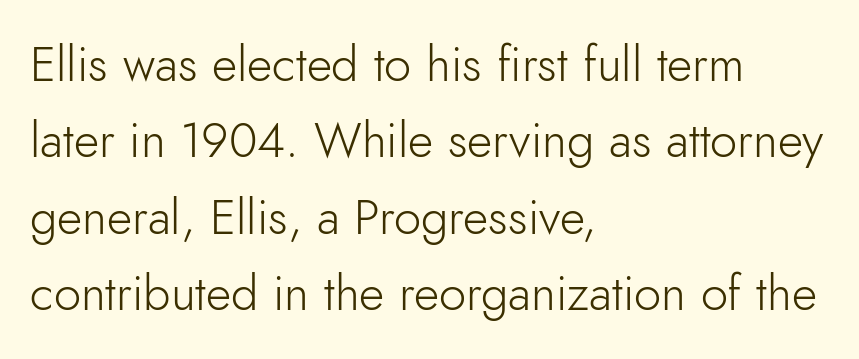
Think of a printed novel: that variable character pitch is what you see here. Font category for this specimen: sans-serif. Each row of text sits above clean, open space. Nothing heavy about these letters — not bold at all. Rows of type keep a routine distance in the vertical direction.
